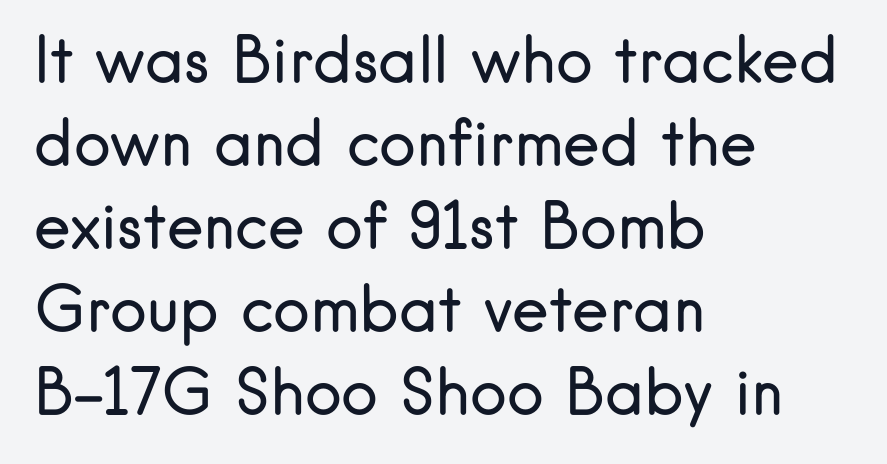
{"serif": "no", "italic": "no", "bold": "no", "weight": "regular", "width": "normal", "stroke_contrast": "low", "x_height": "small", "monospaced": "no", "underline": "no", "align": "left", "line_spacing": "normal", "line_spacing_ratio": 1.34, "letter_spacing": "normal", "letter_spacing_em": 0.0, "glyph_px": 62}
